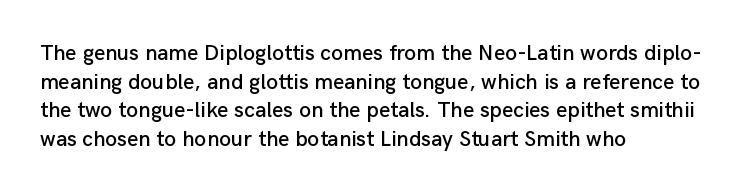
The image shows 22 px text type, upright; set left-aligned, normal line spacing (1.3x), normal letter spacing, not underlined.
